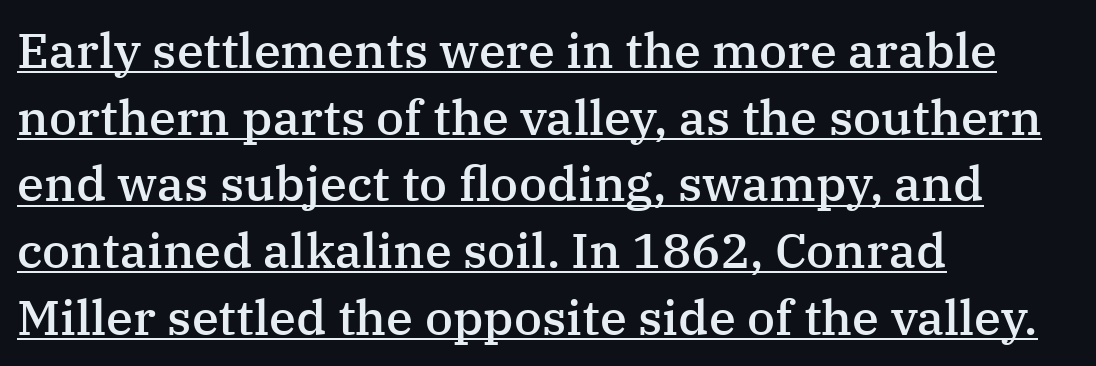
The image shows 49 px semibold serif type, upright; set left-aligned, normal line spacing (1.36x), normal letter spacing, underlined; medium stroke contrast and a medium x-height.
